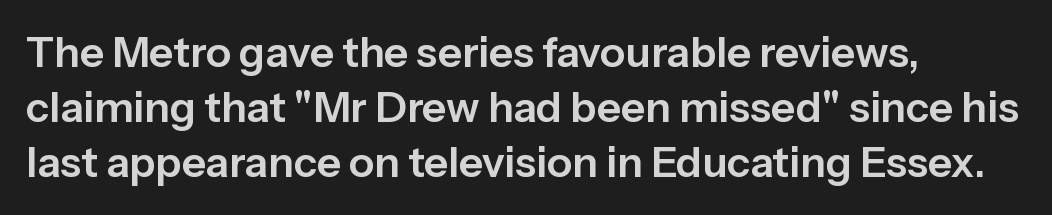
{"serif": "no", "italic": "no", "width": "normal", "stroke_contrast": "low", "x_height": "medium", "monospaced": "no", "underline": "no", "align": "left", "line_spacing": "normal", "line_spacing_ratio": 1.31, "letter_spacing": "normal", "letter_spacing_em": 0.0, "glyph_px": 42}
